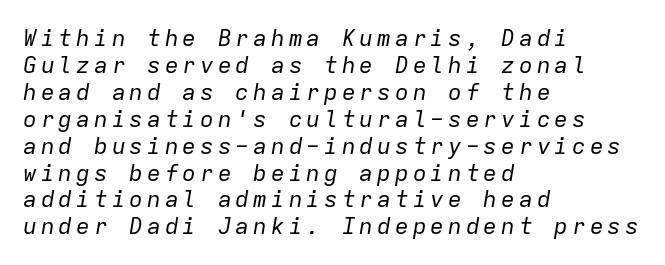
The typesetting does not lean heavy: it is not bold. The specimen omits any rule beneath the text block's lines. The lines are quadded left. Characters are canted at an angle relative to the baseline's perpendicular.
